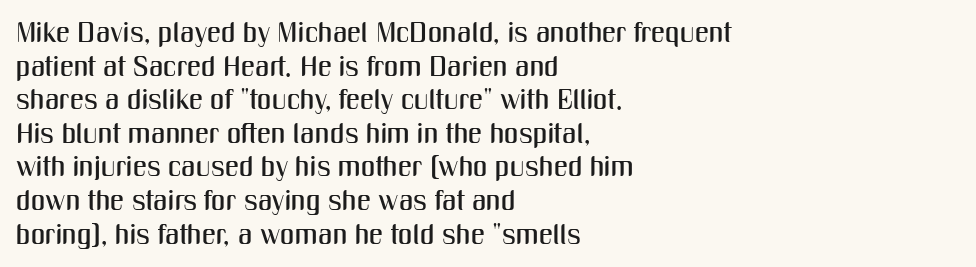
Q: Is the text italic (slanted)? A: No, it is upright.
Q: Is the typeface a serif or a sans-serif typeface? A: Sans-serif.
Q: Is the text underlined? A: No.
Q: How is the paragraph aligned? A: Left-aligned.
Q: Is the spacing between letters normal or unusually wide? A: Normal.
Q: Width (condensed, normal, or wide)? A: Condensed.
Q: Stroke contrast? A: Medium.
Q: x-height? A: Medium.
Q: Monospaced? A: No.
